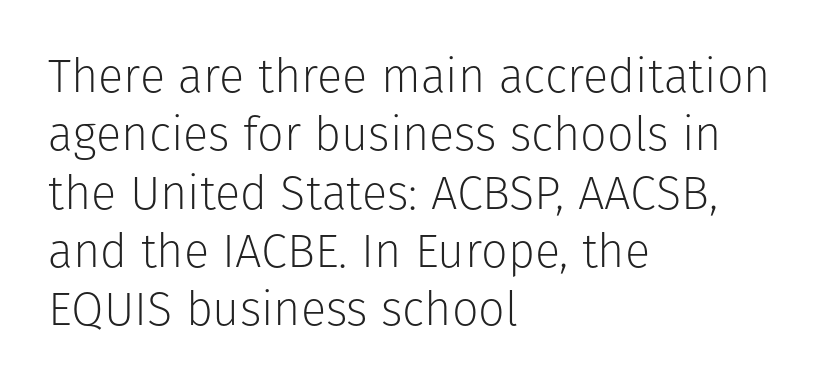
Q: Is the text bold? A: No.
Q: Is the text italic (slanted)? A: No, it is upright.
Q: Is the typeface a serif or a sans-serif typeface? A: Sans-serif.
Q: Is the text underlined? A: No.
Q: How is the paragraph aligned? A: Left-aligned.
Q: Is the spacing between letters normal or unusually wide? A: Normal.
Q: Width (condensed, normal, or wide)? A: Normal.
Q: Stroke contrast? A: Low.
Q: x-height? A: Medium.
Q: Monospaced? A: No.
